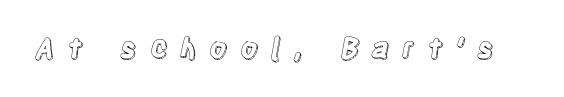
These lines have a slow, spaced-out rhythm from letter to letter. This sample has the flowing, uneven cadence of proportional lettering. Each row of text sits above clean, open space.
